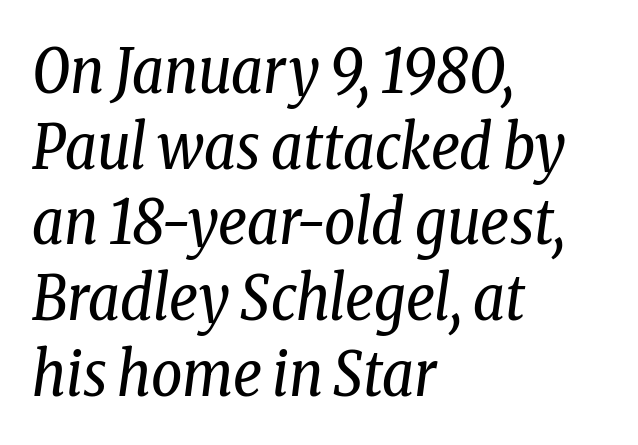
The image shows 61 px regular-weight, condensed serif type, italic (leaning right); set left-aligned, line spacing 1.24x, normal letter spacing, not underlined; low stroke contrast and a medium x-height.
